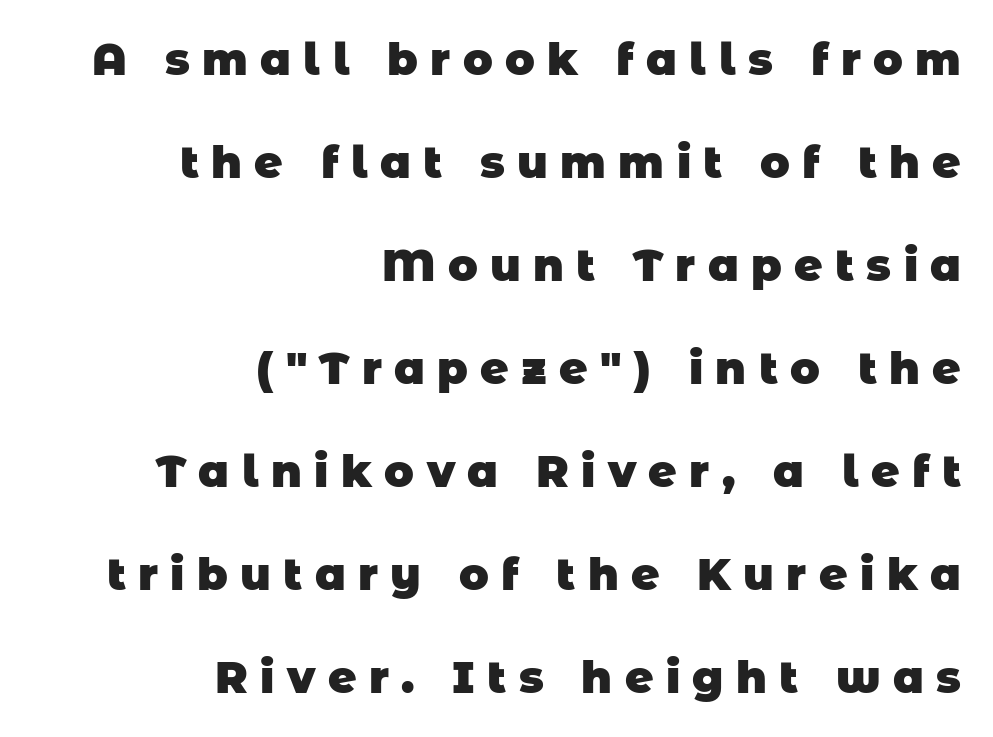
{"serif": "no", "bold": "yes", "weight": "heavy", "width": "normal", "stroke_contrast": "low", "x_height": "large", "monospaced": "no", "underline": "no", "align": "right", "line_spacing": "loose", "line_spacing_ratio": 2.34, "letter_spacing": "wide", "letter_spacing_em": 0.28, "glyph_px": 44}
